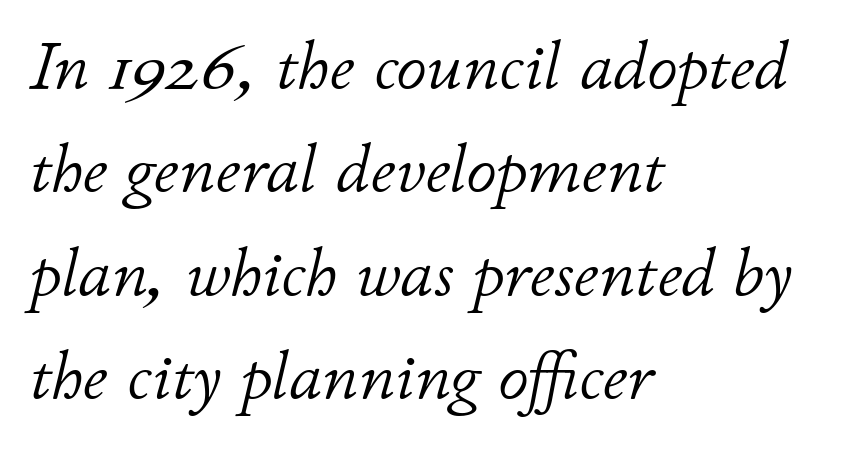
{"italic": "yes", "lean": "right", "slant_degrees": 11, "bold": "no", "weight": "light", "width": "normal", "stroke_contrast": "low", "x_height": "small", "monospaced": "no", "underline": "no", "align": "left", "line_spacing": "normal", "line_spacing_ratio": 1.52, "letter_spacing": "normal", "letter_spacing_em": 0.0, "glyph_px": 68}
